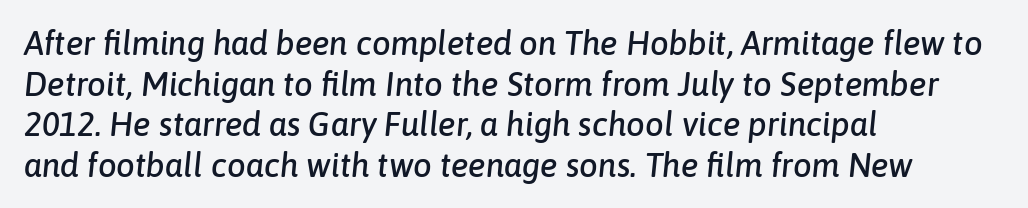
The image shows 33 px text type, italic (leaning right); set left-aligned, line spacing 1.23x, normal letter spacing, not underlined; low stroke contrast and a medium x-height.
